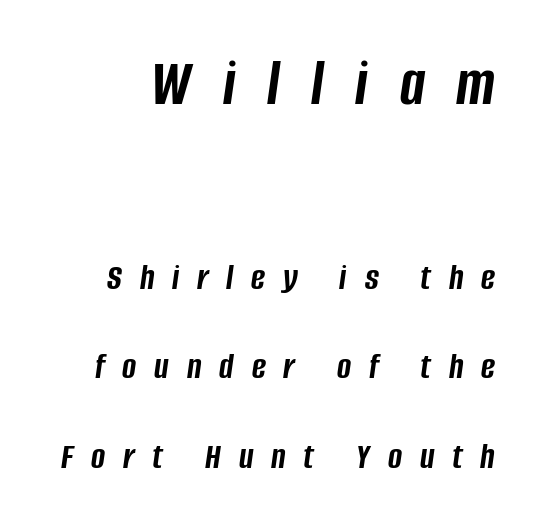
{"italic": "yes", "lean": "right", "slant_degrees": 8, "bold": "yes", "weight": "semibold", "width": "condensed", "stroke_contrast": "low", "x_height": "large", "monospaced": "no", "underline": "no", "line_spacing": "loose", "line_spacing_ratio": 2.35, "letter_spacing": "wide", "letter_spacing_em": 0.47, "larger_block": "first", "size_ratio": 1.76, "glyph_px": 67}
